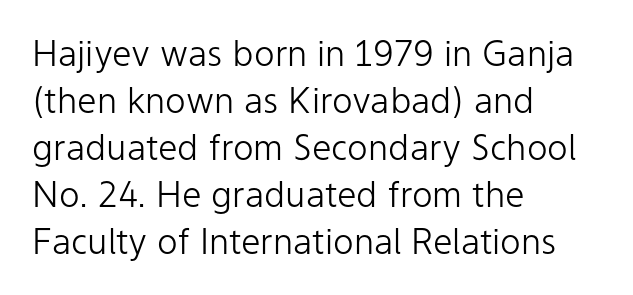
{"serif": "no", "italic": "no", "bold": "no", "weight": "light", "width": "normal", "stroke_contrast": "low", "x_height": "medium", "monospaced": "no", "underline": "no", "align": "left", "line_spacing": "normal", "line_spacing_ratio": 1.34, "letter_spacing": "normal", "letter_spacing_em": 0.0, "glyph_px": 35}
